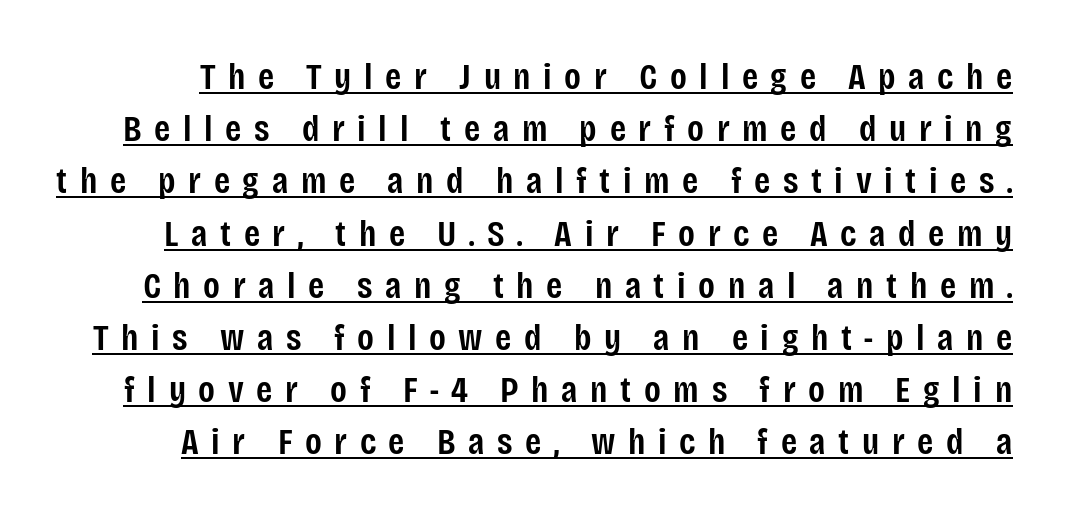
The passage shown is typed in a proportional face where columns would drift. Unlike italic type, these characters show no tilt at all. Notice how a bar underscores the lettering throughout. Evenly set lines give the paragraph a standard silhouette. Serifs: no, the terminals of the letterforms are clean.
